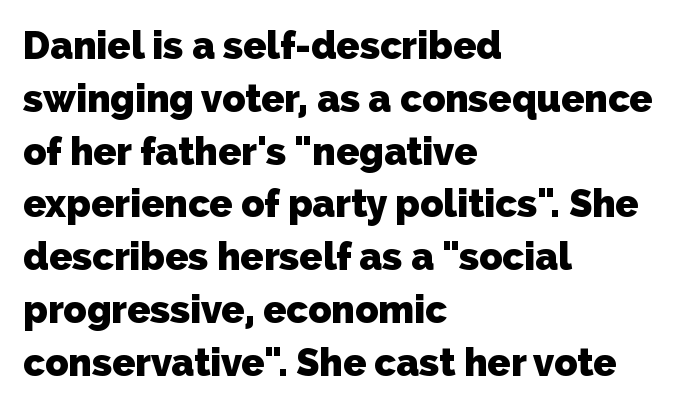
Successive baselines arrive at the customary interval. No word sits above an underline. Stroke terminals: plain, sans-serif. Do the characters align in a grid? No, the font is proportional. Horizontal alignment here is leftward, the default for most running prose.
